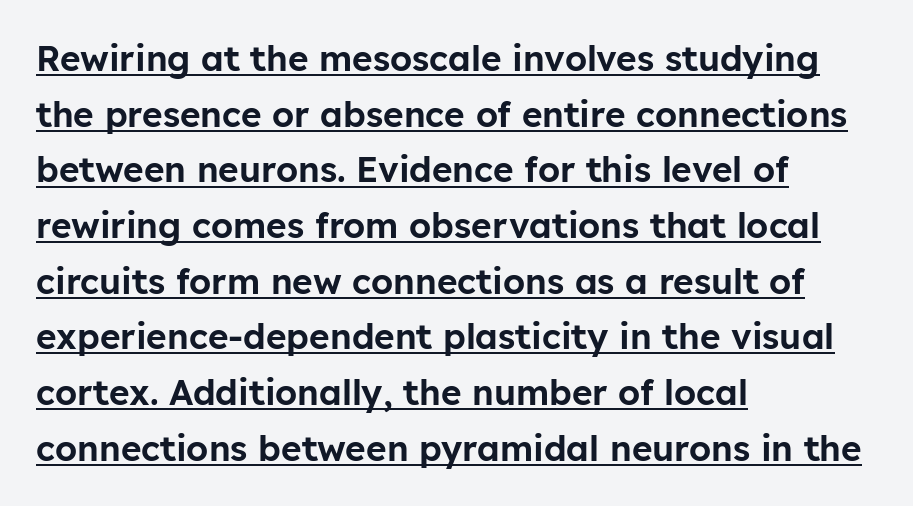
{"serif": "no", "italic": "no", "width": "normal", "stroke_contrast": "low", "x_height": "medium", "monospaced": "no", "underline": "yes", "align": "left", "line_spacing": "normal", "line_spacing_ratio": 1.59, "letter_spacing": "normal", "letter_spacing_em": 0.0, "glyph_px": 35}
